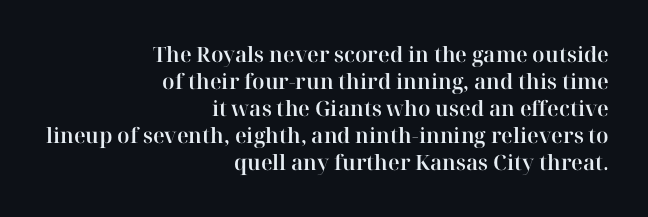
Q: Is the text italic (slanted)? A: No, it is upright.
Q: Is the text underlined? A: No.
Q: How is the paragraph aligned? A: Right-aligned.
Q: Is the spacing between letters normal or unusually wide? A: Normal.
Q: Is the spacing between lines tight, normal or loose? A: Normal.
